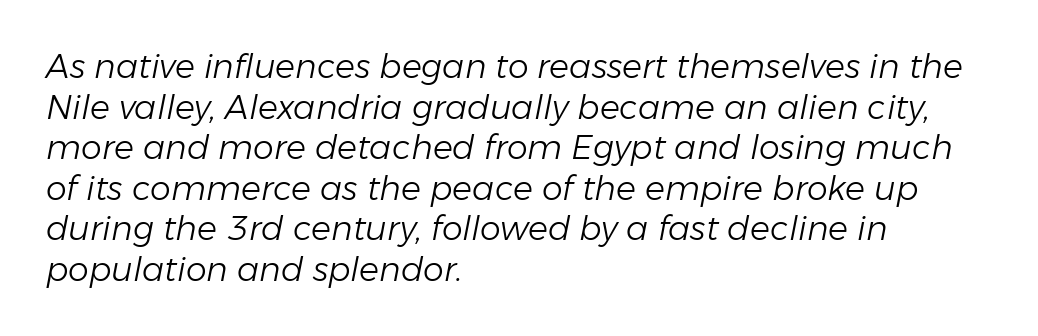
Q: Is the text bold? A: No.
Q: Is the text italic (slanted)? A: Yes, it leans right by about 11 degrees.
Q: Is the text underlined? A: No.
Q: How is the paragraph aligned? A: Left-aligned.
Q: Is the spacing between letters normal or unusually wide? A: Normal.
Q: Width (condensed, normal, or wide)? A: Normal.
Q: Stroke contrast? A: Low.
Q: x-height? A: Medium.
Q: Monospaced? A: No.
